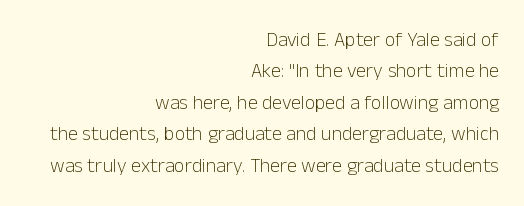
Q: Is the text bold? A: No.
Q: Is the text italic (slanted)? A: No, it is upright.
Q: Is the text underlined? A: No.
Q: How is the paragraph aligned? A: Right-aligned.
Q: Is the spacing between letters normal or unusually wide? A: Normal.
Q: Is the spacing between lines tight, normal or loose? A: Normal.
